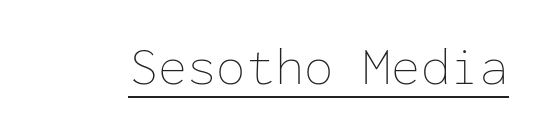
The specimen includes a rule beneath the text block's lines. Every stem runs plumb, perpendicular to the baseline. Think standard paragraph weight, or any step lighter than that. Default kerning and tracking; the words read as compact shapes. Is this a fixed-width face? Yes — each glyph sits in an identical cell.
